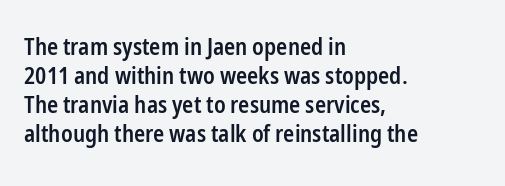
The image shows 23 px text type, upright; set left-aligned, normal line spacing (1.26x), normal letter spacing, not underlined.
